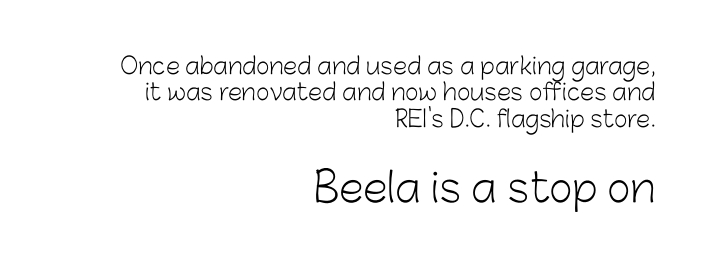
{"serif": "no", "italic": "no", "bold": "no", "weight": "light", "width": "normal", "stroke_contrast": "low", "x_height": "medium", "monospaced": "no", "underline": "no", "align": "right", "line_spacing": "tight", "line_spacing_ratio": 1.15, "letter_spacing": "normal", "letter_spacing_em": 0.0, "larger_block": "second", "size_ratio": 1.74, "glyph_px": 40}
